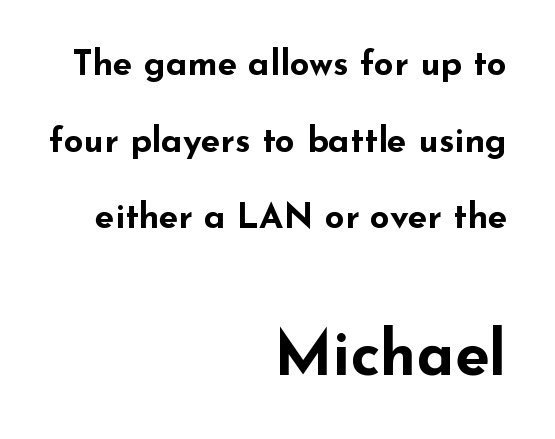
The gap between lines stays unmarked. Posture: vertical. The passage is arranged like a letterhead date or caption credit — flush right. How would I describe the line gaps? Wide and relaxed.
